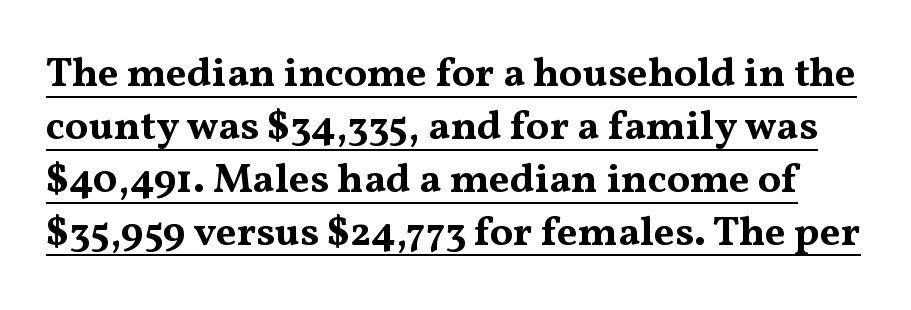
Q: Is the text bold? A: Yes.
Q: Is the text italic (slanted)? A: No, it is upright.
Q: Is the typeface a serif or a sans-serif typeface? A: Serif.
Q: Is the text underlined? A: Yes.
Q: Is the spacing between letters normal or unusually wide? A: Normal.
Q: Is the spacing between lines tight, normal or loose? A: Normal.
Q: Width (condensed, normal, or wide)? A: Wide.
Q: Stroke contrast? A: Medium.
Q: x-height? A: Medium.
Q: Monospaced? A: No.
